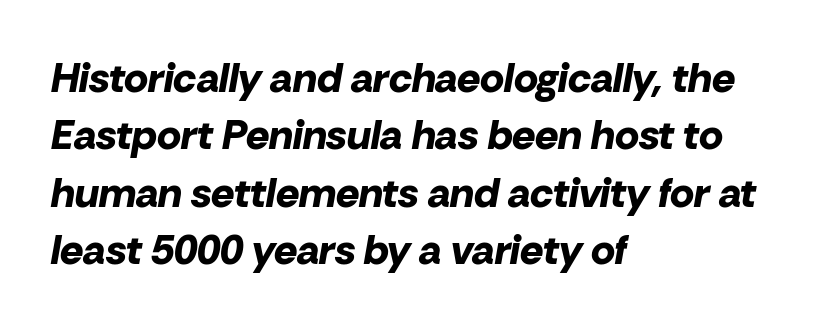
Q: Is the text bold? A: Yes.
Q: Is the text italic (slanted)? A: Yes, it leans right by about 10 degrees.
Q: Is the text underlined? A: No.
Q: How is the paragraph aligned? A: Left-aligned.
Q: Is the spacing between letters normal or unusually wide? A: Normal.
Q: Is the spacing between lines tight, normal or loose? A: Normal.
Q: Width (condensed, normal, or wide)? A: Normal.
Q: Stroke contrast? A: Low.
Q: x-height? A: Medium.
Q: Monospaced? A: No.
